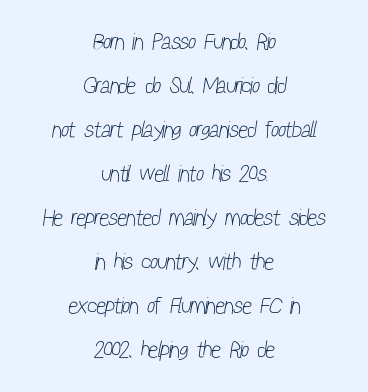
Q: Is the text bold? A: No.
Q: Is the text underlined? A: No.
Q: How is the paragraph aligned? A: Centered.
Q: Is the spacing between letters normal or unusually wide? A: Normal.
Q: Is the spacing between lines tight, normal or loose? A: Loose.
